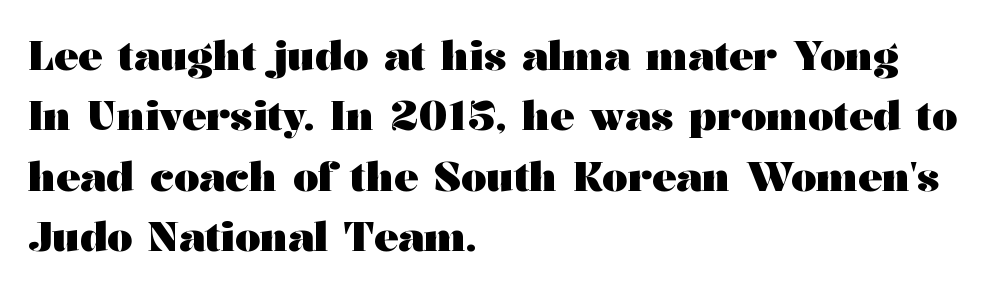
{"serif": "yes", "italic": "no", "bold": "yes", "weight": "heavy", "width": "wide", "stroke_contrast": "medium", "x_height": "medium", "monospaced": "no", "underline": "no", "align": "left", "line_spacing": "normal", "line_spacing_ratio": 1.51, "letter_spacing": "normal", "letter_spacing_em": 0.0, "glyph_px": 40}
